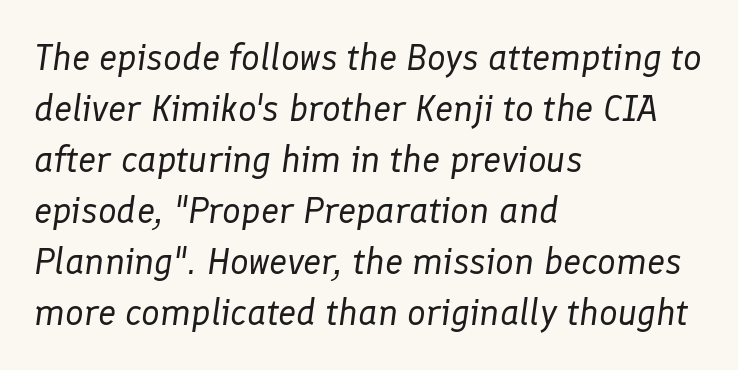
The cut favours lightness, reaching ordinary text weight at its darkest. Words float on clear page, feet unadorned. This rendering leaves character spacing at its baseline value. Horizontal bands of white between lines are of average thickness.
